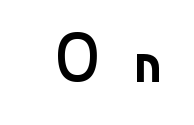
{"serif": "no", "italic": "no", "bold": "no", "weight": "regular", "width": "normal", "stroke_contrast": "low", "x_height": "small", "monospaced": "no", "underline": "no", "letter_spacing": "wide", "letter_spacing_em": 0.48, "glyph_px": 69}
